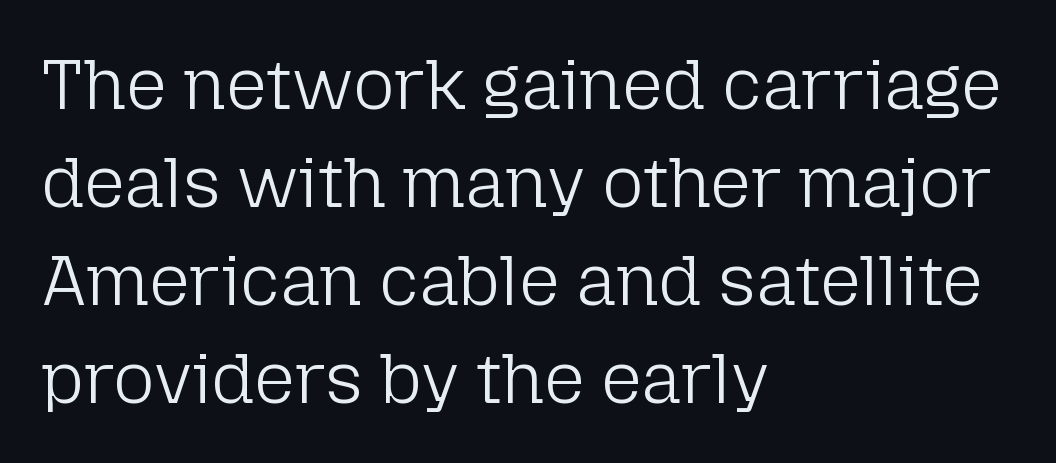
Q: Is the text bold? A: No.
Q: Is the text italic (slanted)? A: No, it is upright.
Q: Is the typeface a serif or a sans-serif typeface? A: Sans-serif.
Q: Is the text underlined? A: No.
Q: How is the paragraph aligned? A: Left-aligned.
Q: Is the spacing between letters normal or unusually wide? A: Normal.
Q: Is the spacing between lines tight, normal or loose? A: Normal.
Q: Width (condensed, normal, or wide)? A: Normal.
Q: Stroke contrast? A: Low.
Q: x-height? A: Medium.
Q: Monospaced? A: No.
